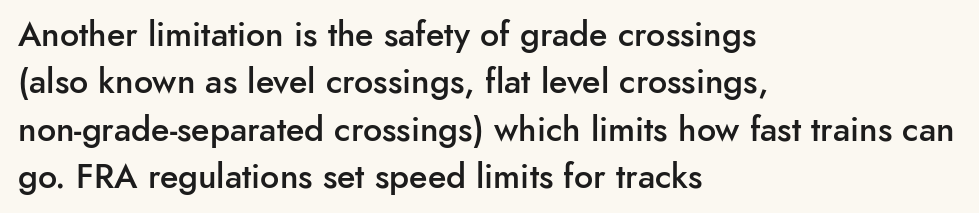
{"serif": "no", "italic": "no", "bold": "semi", "weight": "semibold", "width": "normal", "stroke_contrast": "low", "x_height": "small", "monospaced": "no", "underline": "no", "align": "left", "line_spacing": "normal", "line_spacing_ratio": 1.39, "letter_spacing": "normal", "letter_spacing_em": 0.0, "glyph_px": 34}
